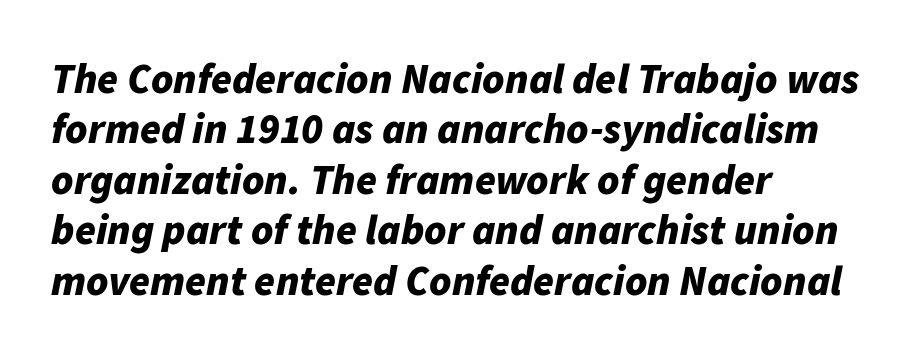
The image shows 42 px bold type, italic (leaning right); set left-aligned, line spacing 1.2x, normal letter spacing, not underlined; low stroke contrast and a medium x-height.
